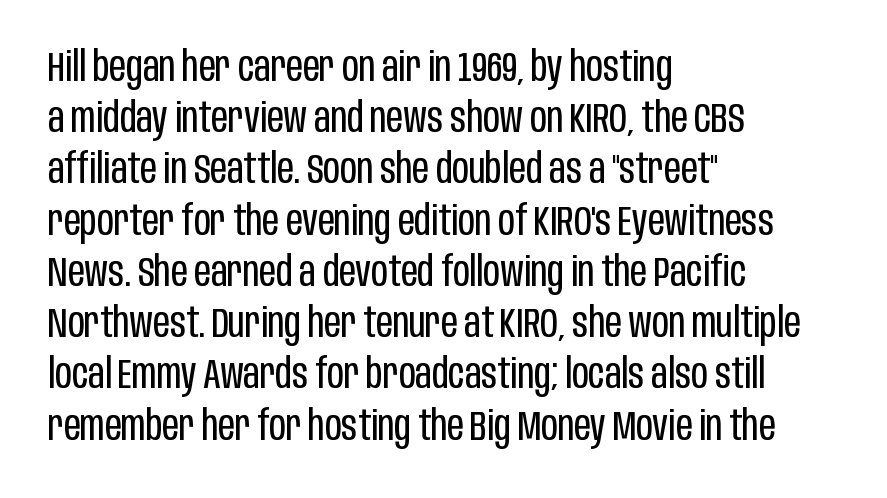
{"serif": "no", "italic": "no", "bold": "no", "weight": "regular", "width": "condensed", "stroke_contrast": "low", "x_height": "large", "monospaced": "no", "underline": "no", "align": "left", "line_spacing": "normal", "line_spacing_ratio": 1.25, "letter_spacing": "normal", "letter_spacing_em": 0.0, "glyph_px": 41}
